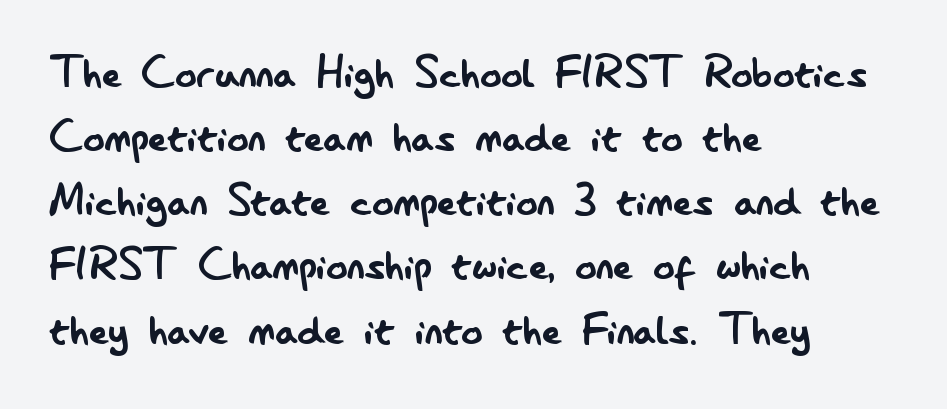
{"serif": "no", "italic": "no", "bold": "no", "weight": "regular", "width": "condensed", "stroke_contrast": "low", "x_height": "small", "monospaced": "no", "underline": "no", "align": "left", "line_spacing_ratio": 1.21, "letter_spacing": "normal", "letter_spacing_em": 0.0, "glyph_px": 53}
